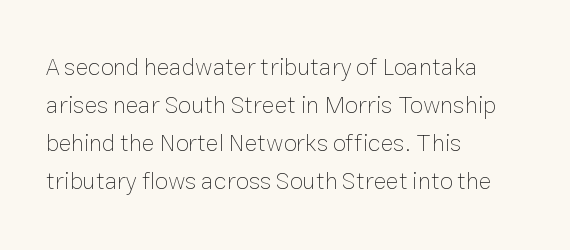
Q: Is the text bold? A: No.
Q: Is the text italic (slanted)? A: No, it is upright.
Q: Is the text underlined? A: No.
Q: How is the paragraph aligned? A: Left-aligned.
Q: Is the spacing between letters normal or unusually wide? A: Normal.
Q: Is the spacing between lines tight, normal or loose? A: Normal.
